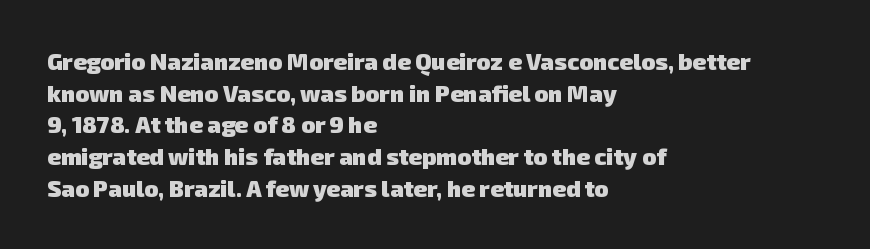
{"bold": "yes", "underline": "no", "align": "left", "line_spacing": "normal", "line_spacing_ratio": 1.38, "letter_spacing": "normal", "letter_spacing_em": 0.0, "glyph_px": 23}
